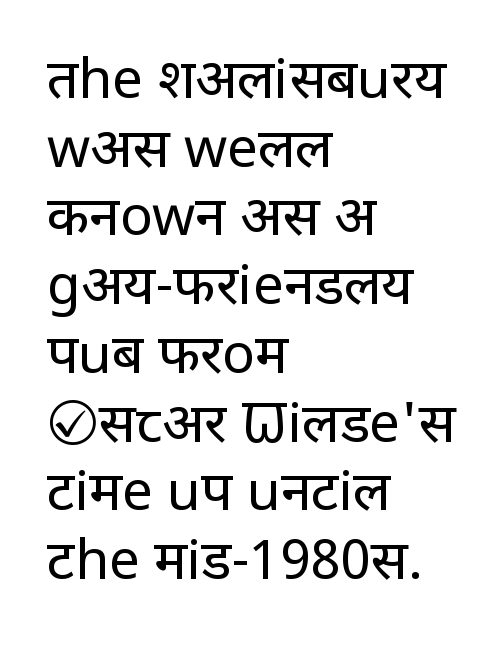
The image shows 55 px regular-weight sans-serif type, upright; set left-aligned, normal line spacing (1.25x), normal letter spacing, not underlined; low stroke contrast and a large x-height.
